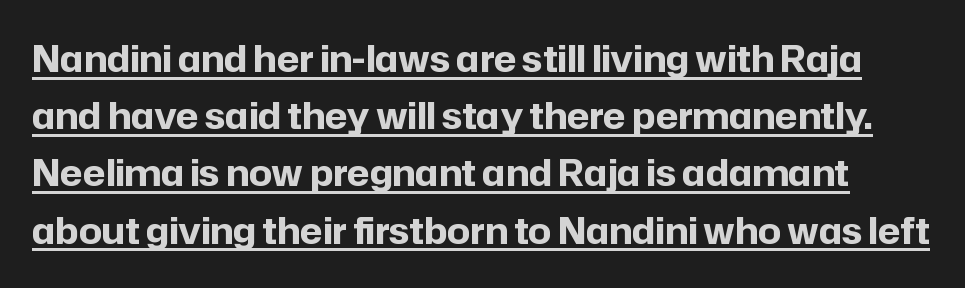
The image shows 36 px bold sans-serif type, upright; set normal line spacing (1.59x), normal letter spacing, underlined; low stroke contrast and a medium x-height.
